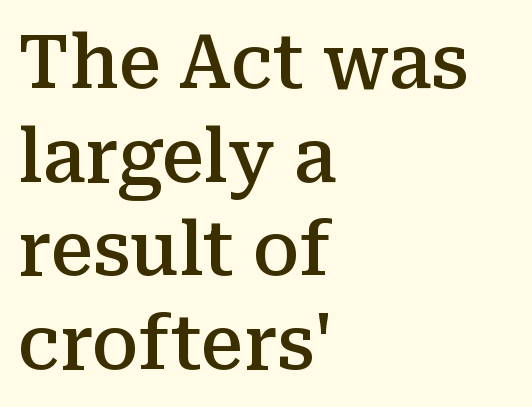
{"serif": "yes", "italic": "no", "bold": "semi", "weight": "semibold", "width": "normal", "stroke_contrast": "medium", "x_height": "medium", "monospaced": "no", "underline": "no", "align": "left", "line_spacing": "normal", "line_spacing_ratio": 1.25, "letter_spacing": "normal", "letter_spacing_em": 0.0, "glyph_px": 75}
